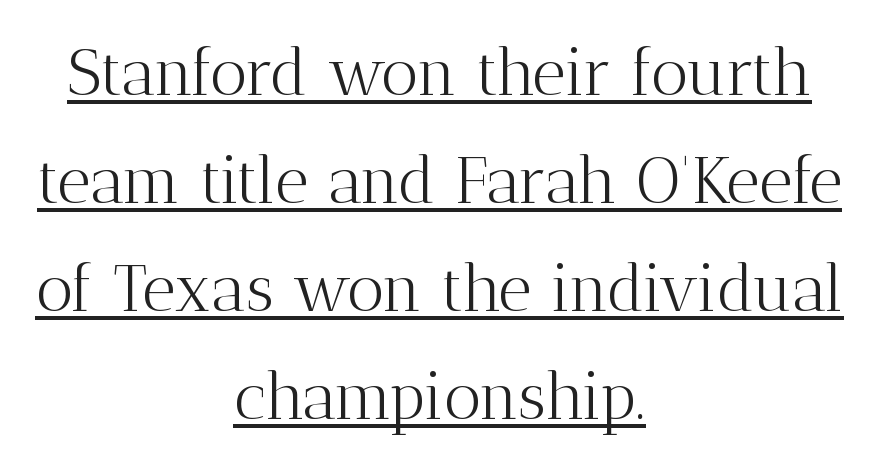
{"serif": "yes", "italic": "no", "bold": "no", "weight": "light", "width": "normal", "stroke_contrast": "medium", "x_height": "medium", "monospaced": "no", "underline": "yes", "align": "center", "line_spacing": "normal", "line_spacing_ratio": 1.66, "letter_spacing": "normal", "letter_spacing_em": 0.0, "glyph_px": 65}
